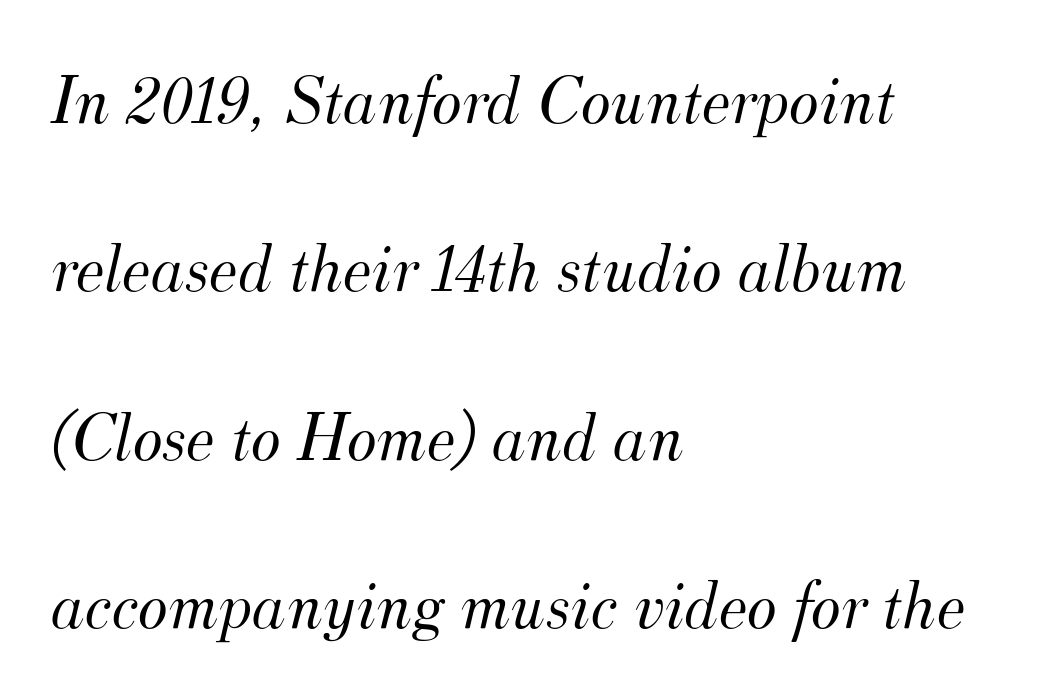
{"serif": "yes", "italic": "yes", "lean": "right", "slant_degrees": 12, "bold": "no", "weight": "light", "width": "normal", "stroke_contrast": "medium", "x_height": "small", "monospaced": "no", "underline": "no", "align": "left", "line_spacing": "loose", "line_spacing_ratio": 2.37, "letter_spacing": "normal", "letter_spacing_em": 0.0, "glyph_px": 71}
